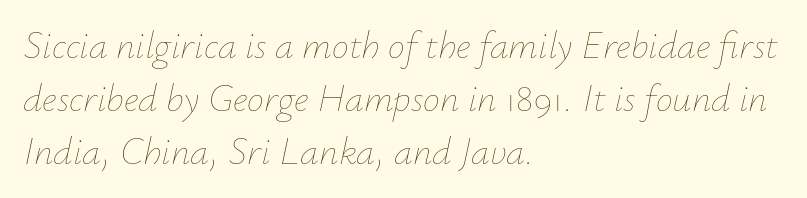
The image shows 38 px thin type, italic (leaning right); set left-aligned, normal line spacing (1.39x), normal letter spacing, not underlined; low stroke contrast and a small x-height.
